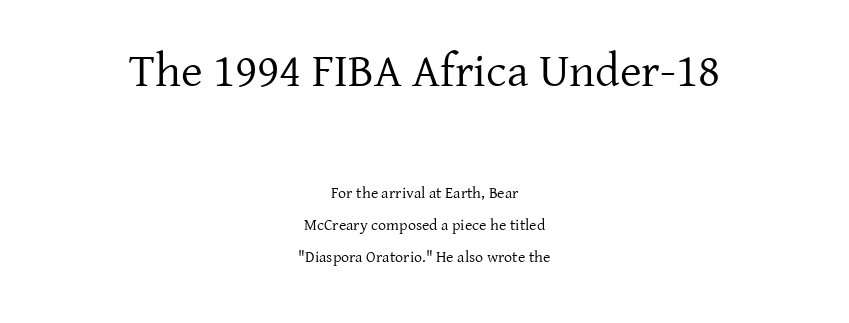
Q: Is the text bold? A: No.
Q: Is the text italic (slanted)? A: No, it is upright.
Q: Is the typeface a serif or a sans-serif typeface? A: Serif.
Q: Is the text underlined? A: No.
Q: How is the paragraph aligned? A: Centered.
Q: Is the spacing between letters normal or unusually wide? A: Normal.
Q: Is the spacing between lines tight, normal or loose? A: Loose.
Q: Which block of text is set in a larger size, the first (top) or the second (bottom)? A: The first (top) one.
Q: Width (condensed, normal, or wide)? A: Normal.
Q: Stroke contrast? A: Low.
Q: x-height? A: Medium.
Q: Monospaced? A: No.
